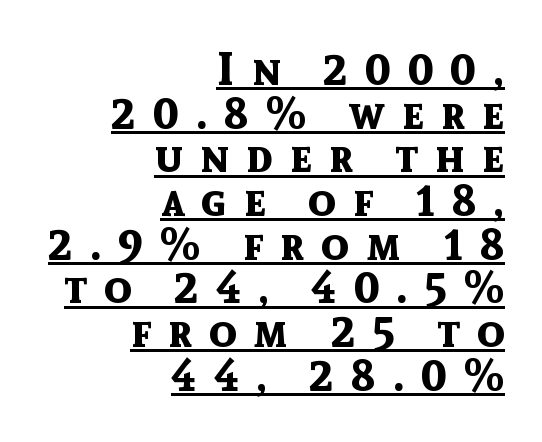
The image shows 45 px bold sans-serif type, upright; set right-aligned, tight line spacing (0.97x), unusually wide letter spacing (+0.38 em), underlined; a medium x-height.
